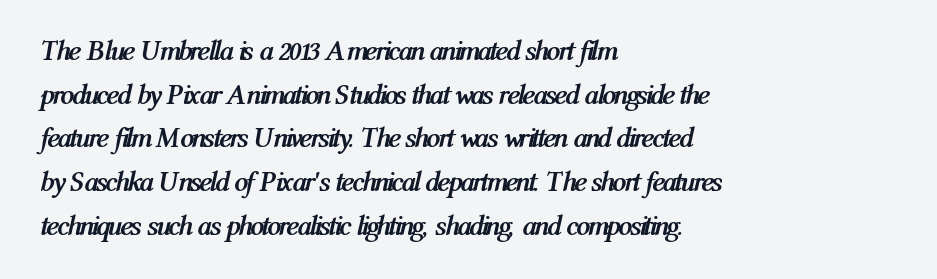
Q: Is the text bold? A: Yes.
Q: Is the text italic (slanted)? A: Yes, it leans right by about 12 degrees.
Q: Is the text underlined? A: No.
Q: How is the paragraph aligned? A: Left-aligned.
Q: Is the spacing between letters normal or unusually wide? A: Normal.
Q: Is the spacing between lines tight, normal or loose? A: Normal.
Q: Width (condensed, normal, or wide)? A: Condensed.
Q: Stroke contrast? A: Medium.
Q: x-height? A: Medium.
Q: Monospaced? A: No.
